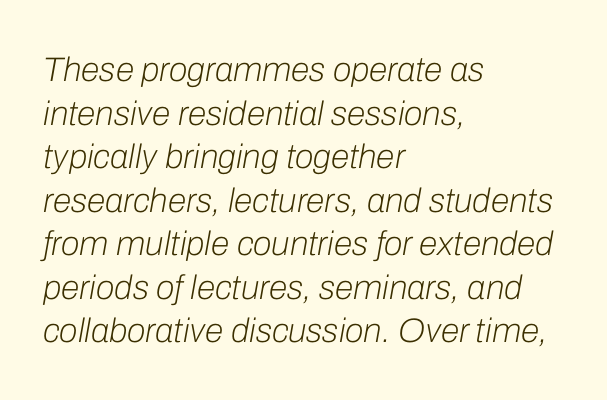
Ink coverage per letter is moderate at most. Spacing verdict: proportional, widths tailored to each character. Standard letterfit; no display-style spreading of the glyphs. When letters slant like this, we call the style italic.
